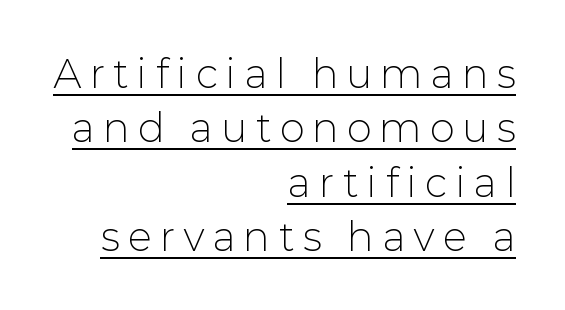
{"serif": "no", "italic": "no", "bold": "no", "weight": "light", "width": "normal", "stroke_contrast": "low", "x_height": "medium", "monospaced": "no", "underline": "yes", "align": "right", "line_spacing": "normal", "line_spacing_ratio": 1.43, "letter_spacing": "wide", "letter_spacing_em": 0.24, "glyph_px": 38}
